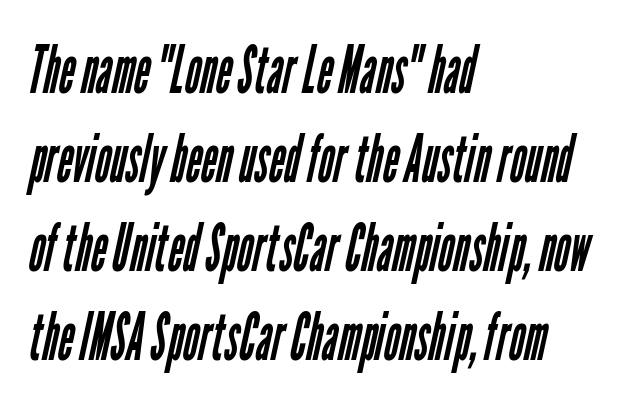
The image shows 67 px regular-weight, condensed sans-serif type; set left-aligned, normal line spacing (1.33x), normal letter spacing, not underlined; low stroke contrast and a medium x-height.
